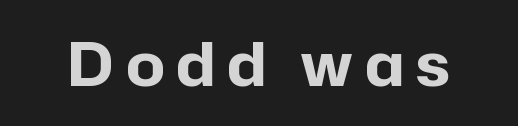
Do the letters lean? They stand straight. The face used here is rendered with a markedly widened letterfit. This is sans-serif lettering, the kind often seen on screens and signage. Character widths vary here, with narrow letters taking less room than wide ones.
